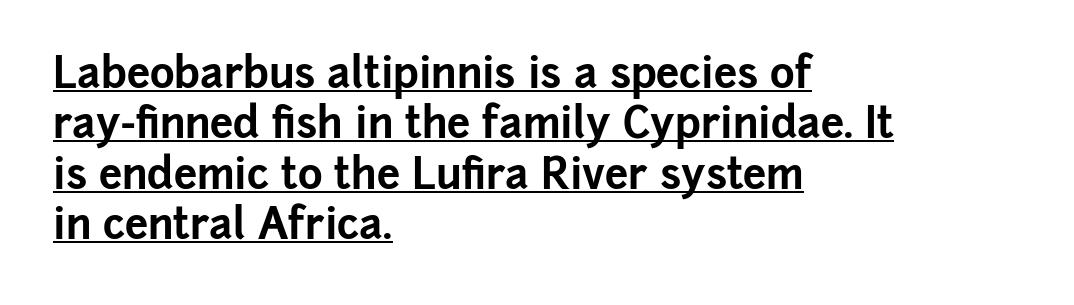
The image shows 42 px bold sans-serif type, upright; set left-aligned, line spacing 1.2x, normal letter spacing, underlined; low stroke contrast and a medium x-height.
